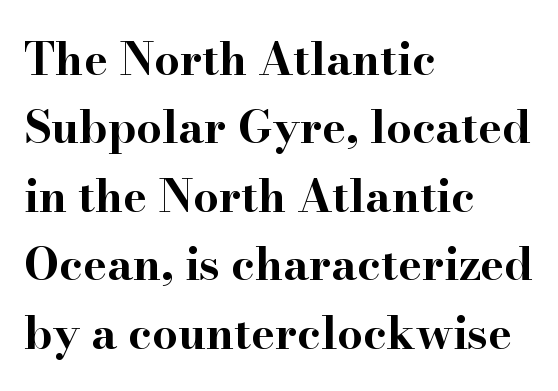
No italicization has been applied; the sample stays upright. Short and long lines alike share a common starting point at left. Each row of text sits above clean, open space. On the weight axis this lands at bold, roughly 700.
